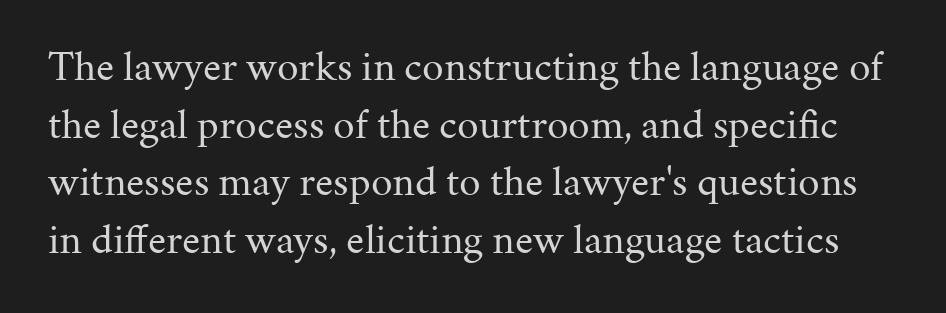
Q: Is the text bold? A: No.
Q: Is the text italic (slanted)? A: No, it is upright.
Q: Is the typeface a serif or a sans-serif typeface? A: Serif.
Q: Is the text underlined? A: No.
Q: Is the spacing between letters normal or unusually wide? A: Normal.
Q: Is the spacing between lines tight, normal or loose? A: Normal.
Q: Width (condensed, normal, or wide)? A: Normal.
Q: Stroke contrast? A: Medium.
Q: x-height? A: Medium.
Q: Monospaced? A: No.
